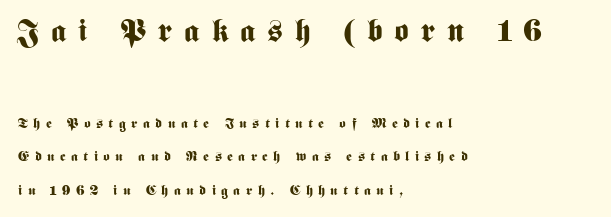
{"serif": "no", "italic": "no", "bold": "yes", "weight": "bold", "width": "condensed", "stroke_contrast": "medium", "x_height": "medium", "monospaced": "no", "underline": "no", "align": "left", "line_spacing": "loose", "line_spacing_ratio": 2.39, "letter_spacing": "wide", "letter_spacing_em": 0.39, "larger_block": "first", "size_ratio": 2.21, "glyph_px": 31}
